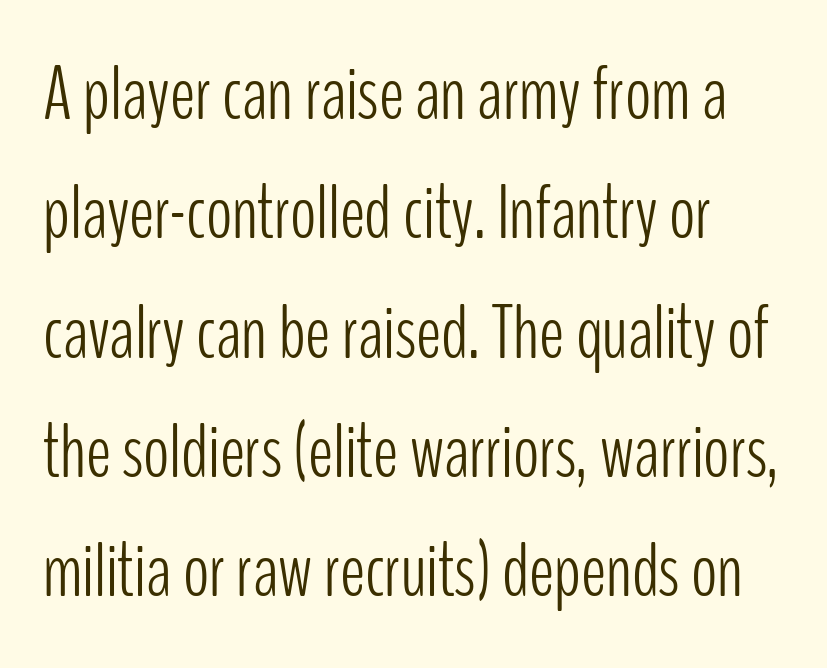
{"serif": "no", "italic": "no", "bold": "no", "weight": "light", "width": "condensed", "stroke_contrast": "low", "x_height": "medium", "monospaced": "no", "underline": "no", "line_spacing": "normal", "line_spacing_ratio": 1.55, "letter_spacing": "normal", "letter_spacing_em": 0.0, "glyph_px": 77}
